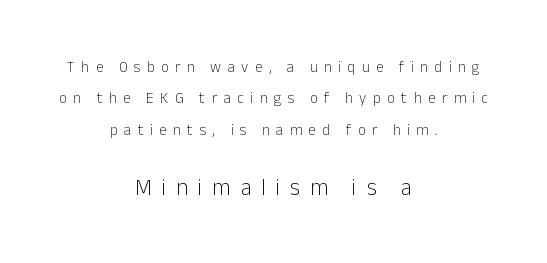
The image shows 23 px text type, upright; set centered, loose line spacing (2.1x), unusually wide letter spacing (+0.43 em), not underlined; the second (bottom) block is 1.53x larger.
